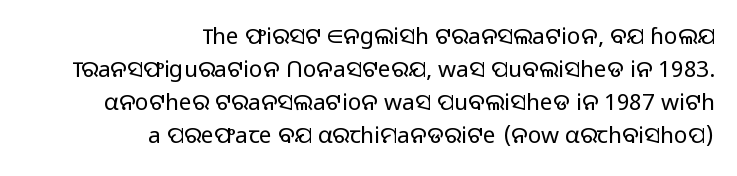
Unlike italic type, these characters show no tilt at all. Check under the words: just untouched page. Look at the tracking — it's just the regular setting, nothing added. Alignment: flush right.
